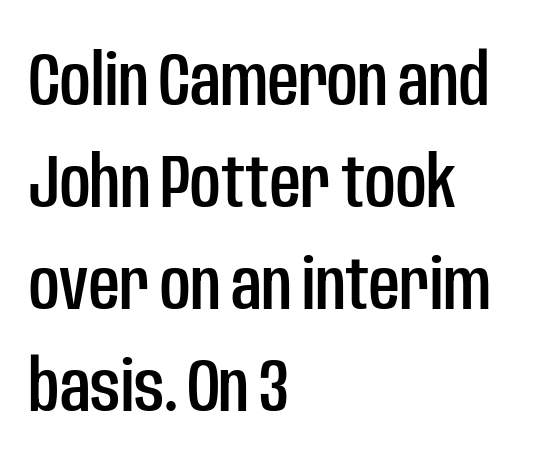
{"serif": "no", "italic": "no", "width": "condensed", "stroke_contrast": "low", "x_height": "large", "monospaced": "no", "underline": "no", "align": "left", "line_spacing": "normal", "line_spacing_ratio": 1.36, "letter_spacing": "normal", "letter_spacing_em": 0.0, "glyph_px": 75}
